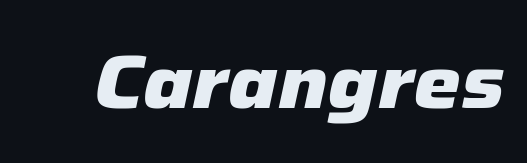
Q: Is the text bold? A: Yes.
Q: Is the text italic (slanted)? A: Yes, it leans right by about 12 degrees.
Q: Is the text underlined? A: No.
Q: Is the spacing between letters normal or unusually wide? A: Normal.
Q: Width (condensed, normal, or wide)? A: Normal.
Q: Stroke contrast? A: Low.
Q: x-height? A: Medium.
Q: Monospaced? A: No.
